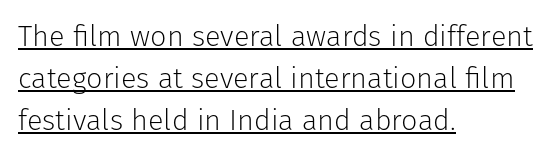
Has an underline been added? It has. Character widths vary here, with narrow letters taking less room than wide ones. The type sits square on the baseline with zero lean. All the whitespace from short lines collects on the right. Does extra space separate the letters? No, they use regular spacing.
